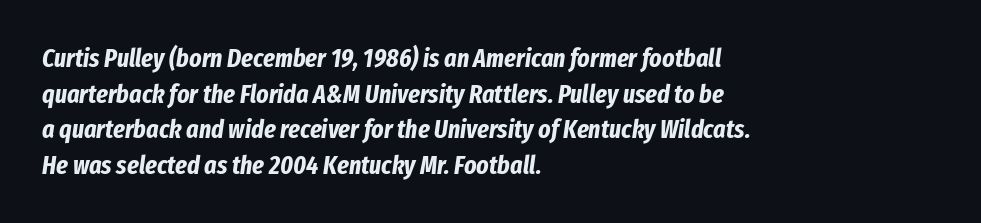
Q: Is the text bold? A: Yes.
Q: Is the text italic (slanted)? A: Yes, it leans right by about 8 degrees.
Q: Is the text underlined? A: No.
Q: How is the paragraph aligned? A: Left-aligned.
Q: Is the spacing between letters normal or unusually wide? A: Normal.
Q: Is the spacing between lines tight, normal or loose? A: Normal.
